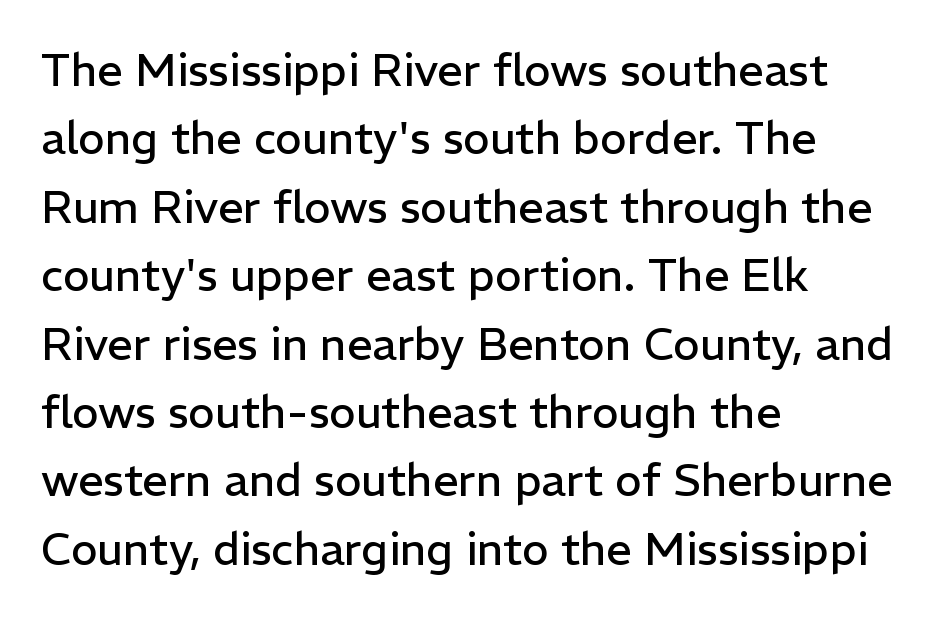
Q: Is the text bold? A: No.
Q: Is the text italic (slanted)? A: No, it is upright.
Q: Is the typeface a serif or a sans-serif typeface? A: Sans-serif.
Q: Is the text underlined? A: No.
Q: How is the paragraph aligned? A: Left-aligned.
Q: Is the spacing between letters normal or unusually wide? A: Normal.
Q: Is the spacing between lines tight, normal or loose? A: Normal.
Q: Width (condensed, normal, or wide)? A: Normal.
Q: Stroke contrast? A: Low.
Q: x-height? A: Medium.
Q: Monospaced? A: No.
